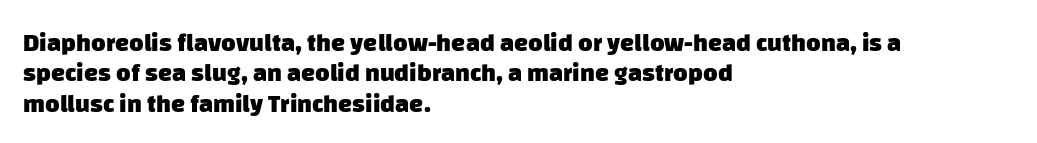
Summary of weight: heavy, a full bold. Lines of text with bare space underneath. Notice how the passage keeps a crisp vertical edge on the left only. The passage shown has conventional tracking throughout.
